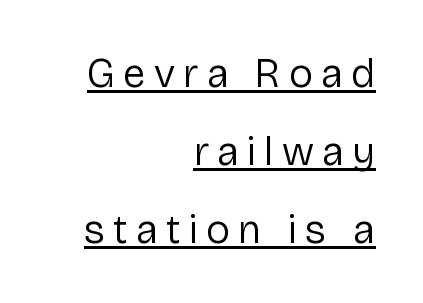
{"serif": "no", "italic": "no", "bold": "no", "weight": "regular", "width": "normal", "stroke_contrast": "low", "x_height": "medium", "monospaced": "no", "underline": "yes", "align": "right", "line_spacing": "loose", "line_spacing_ratio": 1.9, "letter_spacing": "wide", "letter_spacing_em": 0.2, "glyph_px": 41}
